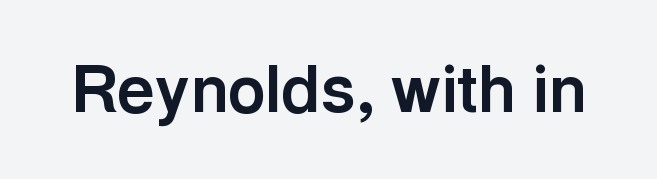
Honestly, the letter spacing is just normal — you wouldn't notice it. Rule under the text: the space is simply empty. The letters advance in unequal steps, a hallmark of proportional type. Heavy-handed strokes throughout: this text is bold. You can tell from the bare stems that sans-serif type was used. The letters stand straight up with perfectly vertical stems.
